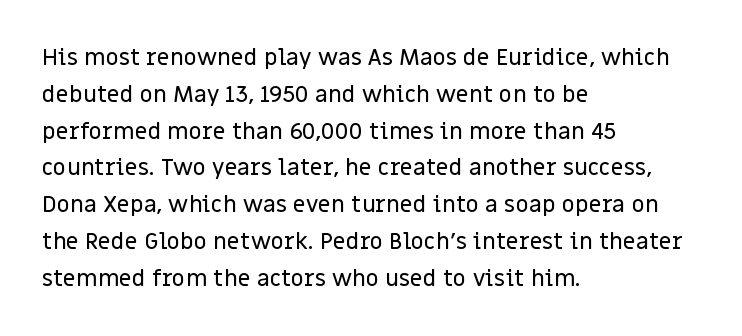
Q: Is the text italic (slanted)? A: No, it is upright.
Q: Is the text underlined? A: No.
Q: How is the paragraph aligned? A: Left-aligned.
Q: Is the spacing between letters normal or unusually wide? A: Normal.
Q: Is the spacing between lines tight, normal or loose? A: Normal.
